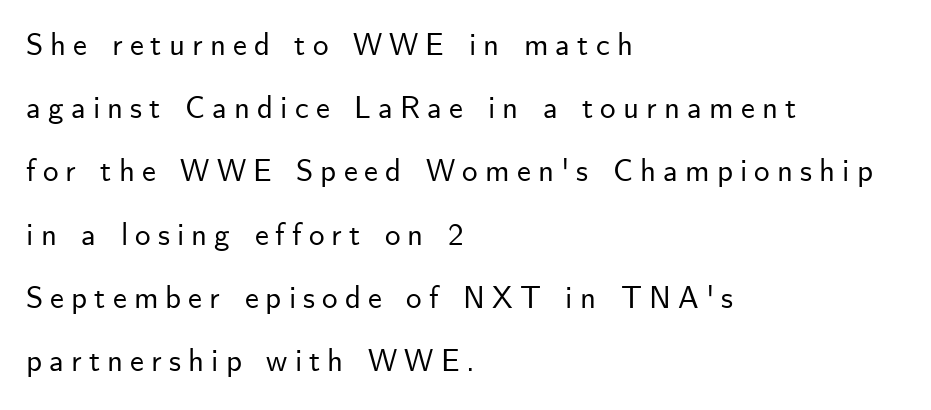
The image shows 31 px sans-serif type, upright; set left-aligned, loose line spacing (2.04x), unusually wide letter spacing (+0.23 em), not underlined; low stroke contrast and a small x-height.
